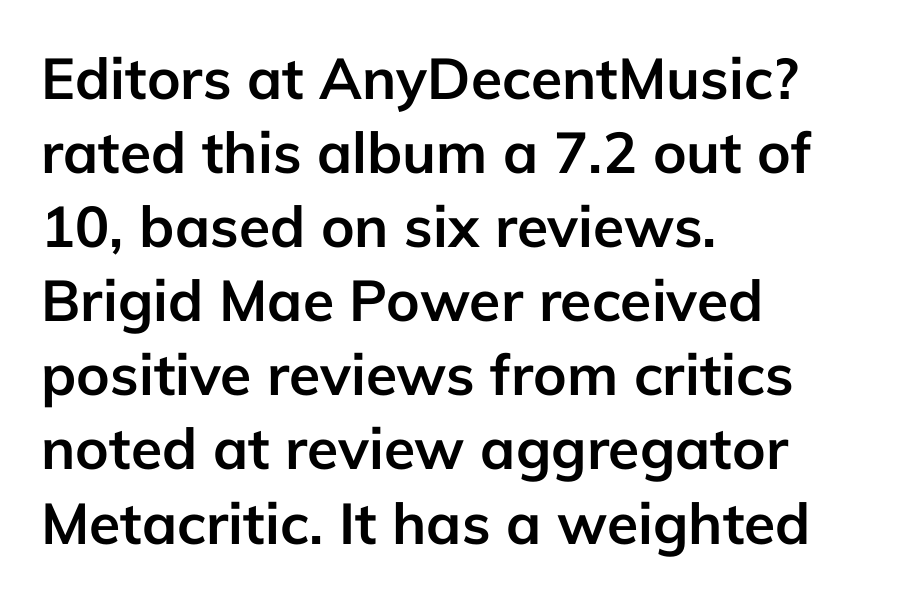
Whoever set this chose a conventional vertical rhythm. Each letter keeps its own natural width here, so spacing adapts to shape. No extra tracking has been applied to these lines. Quick note: not italic, upright.
